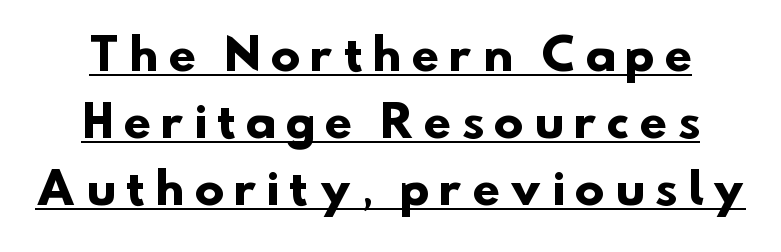
Q: Is the text bold? A: Yes.
Q: Is the typeface a serif or a sans-serif typeface? A: Sans-serif.
Q: Is the text underlined? A: Yes.
Q: Is the spacing between letters normal or unusually wide? A: Unusually wide.
Q: Is the spacing between lines tight, normal or loose? A: Normal.
Q: Width (condensed, normal, or wide)? A: Normal.
Q: Stroke contrast? A: Low.
Q: x-height? A: Small.
Q: Monospaced? A: No.
